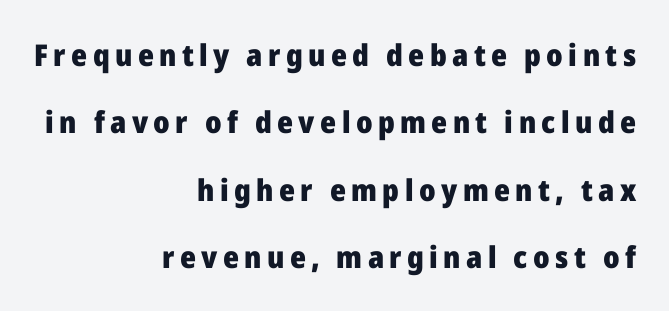
Q: Is the text bold? A: Yes.
Q: Is the text italic (slanted)? A: No, it is upright.
Q: Is the typeface a serif or a sans-serif typeface? A: Sans-serif.
Q: Is the text underlined? A: No.
Q: How is the paragraph aligned? A: Right-aligned.
Q: Is the spacing between lines tight, normal or loose? A: Loose.
Q: Width (condensed, normal, or wide)? A: Normal.
Q: Stroke contrast? A: Low.
Q: x-height? A: Medium.
Q: Monospaced? A: No.
